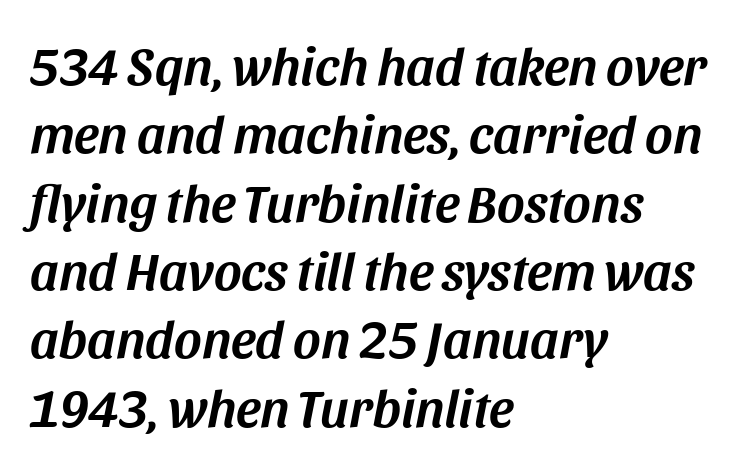
Q: Is the text italic (slanted)? A: Yes, it leans right by about 11 degrees.
Q: Is the text underlined? A: No.
Q: How is the paragraph aligned? A: Left-aligned.
Q: Is the spacing between letters normal or unusually wide? A: Normal.
Q: Is the spacing between lines tight, normal or loose? A: Normal.
Q: Width (condensed, normal, or wide)? A: Normal.
Q: Stroke contrast? A: Medium.
Q: x-height? A: Large.
Q: Monospaced? A: No.
